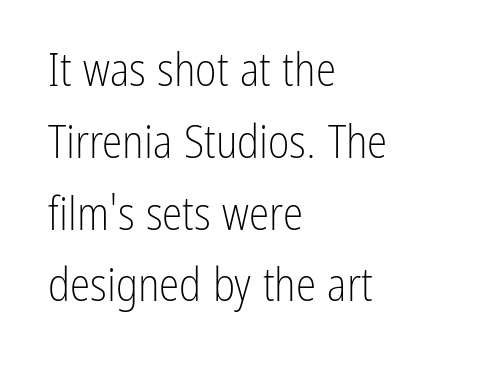
Q: Is the text bold? A: No.
Q: Is the text italic (slanted)? A: No, it is upright.
Q: Is the typeface a serif or a sans-serif typeface? A: Sans-serif.
Q: Is the text underlined? A: No.
Q: How is the paragraph aligned? A: Left-aligned.
Q: Is the spacing between letters normal or unusually wide? A: Normal.
Q: Is the spacing between lines tight, normal or loose? A: Normal.
Q: Width (condensed, normal, or wide)? A: Condensed.
Q: Stroke contrast? A: Low.
Q: x-height? A: Medium.
Q: Monospaced? A: No.
